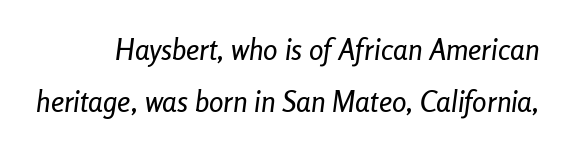
The image shows 29 px condensed type, italic (leaning right); set line spacing 1.81x, normal letter spacing, not underlined; low stroke contrast and a medium x-height.
